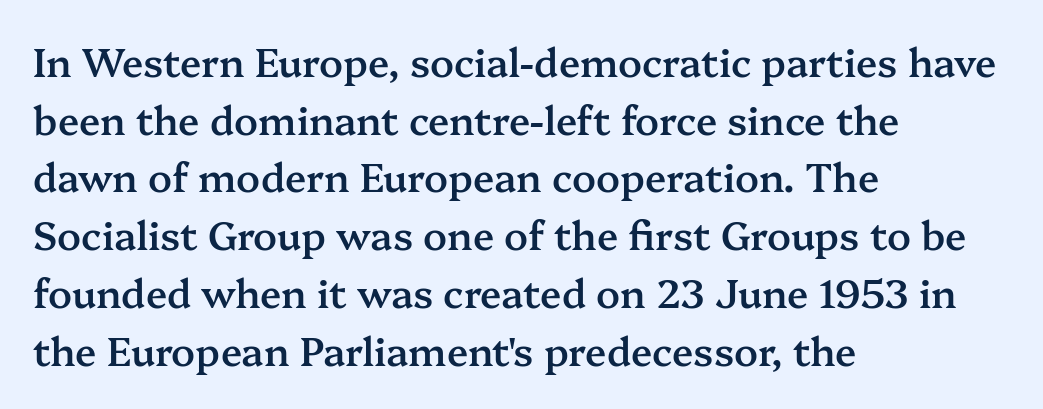
{"serif": "yes", "italic": "no", "bold": "semi", "weight": "semibold", "width": "normal", "stroke_contrast": "medium", "x_height": "medium", "monospaced": "no", "underline": "no", "align": "left", "line_spacing": "normal", "line_spacing_ratio": 1.48, "letter_spacing": "normal", "letter_spacing_em": 0.0, "glyph_px": 39}
